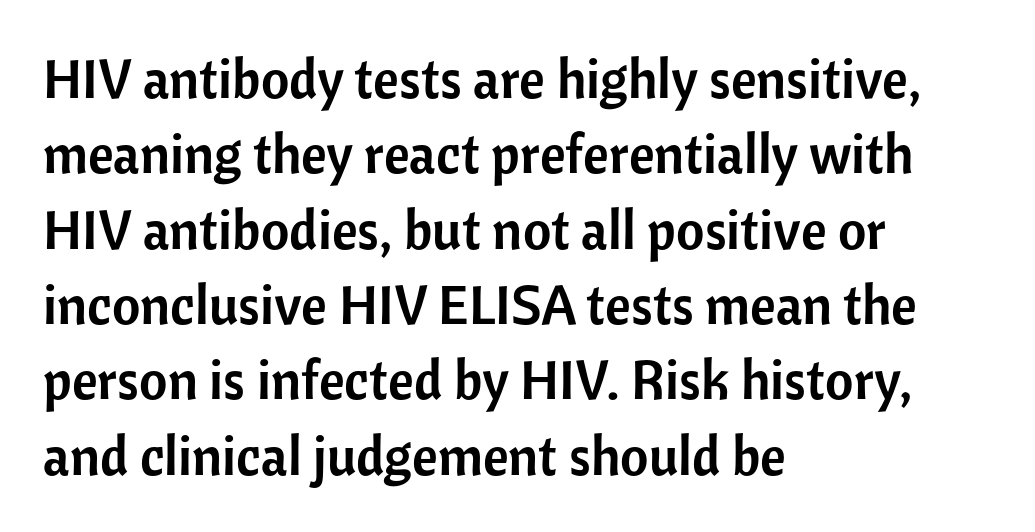
The image shows 55 px sans-serif type, upright; set left-aligned, normal line spacing (1.37x), normal letter spacing, not underlined; low stroke contrast and a medium x-height.
